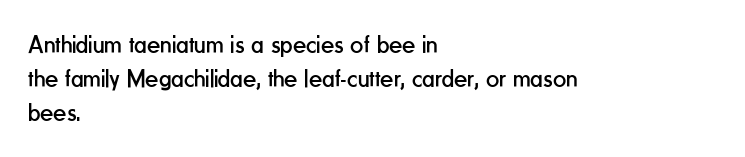
Descenders are the only things crossing below the line. All the whitespace from short lines collects on the right. Characters remain perfectly vertical along every line. The letters sit at their default tracking, neither squeezed nor spread.
